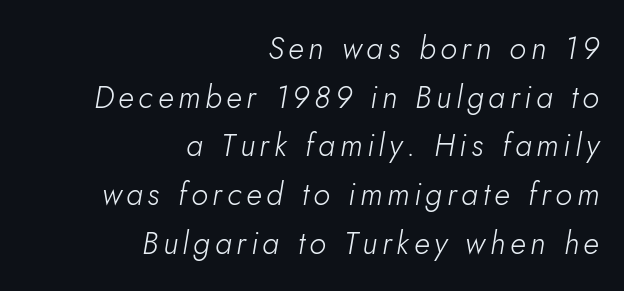
Q: Is the text bold? A: No.
Q: Is the text italic (slanted)? A: Yes, it leans right by about 5 degrees.
Q: Is the text underlined? A: No.
Q: How is the paragraph aligned? A: Right-aligned.
Q: Is the spacing between lines tight, normal or loose? A: Normal.
Q: Width (condensed, normal, or wide)? A: Normal.
Q: Stroke contrast? A: Low.
Q: x-height? A: Small.
Q: Monospaced? A: No.
